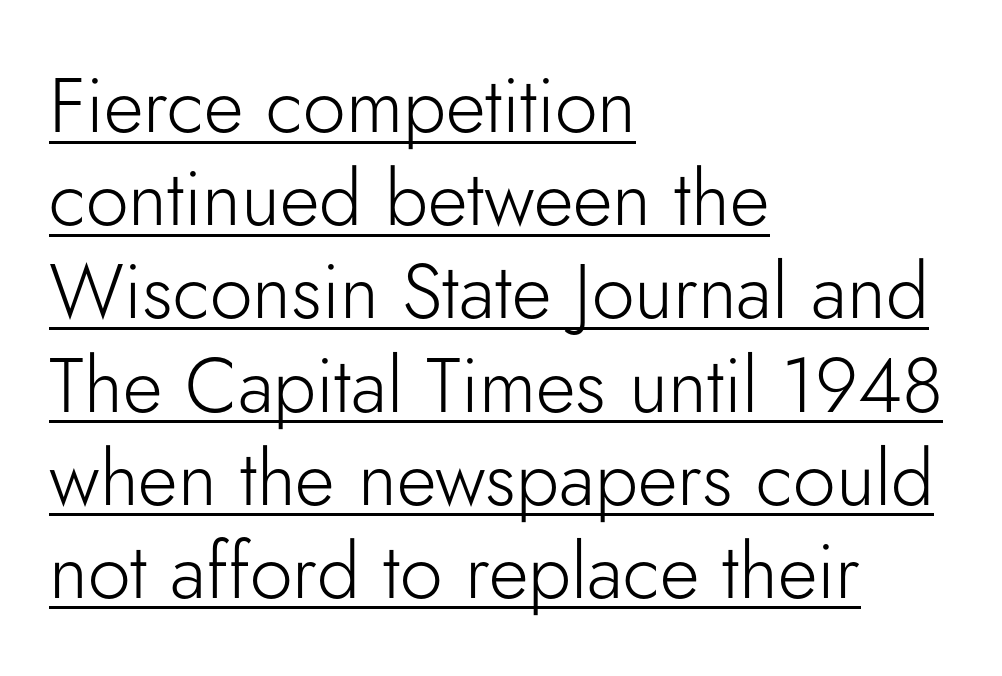
The font's upright variant was chosen for this text. Does the type have serifs? No, each stem ends abruptly. Stem width sits at or under what a default text font uses. The sample's only ornament is a line tracing under the words. Spacing verdict: proportional, widths tailored to each character.
